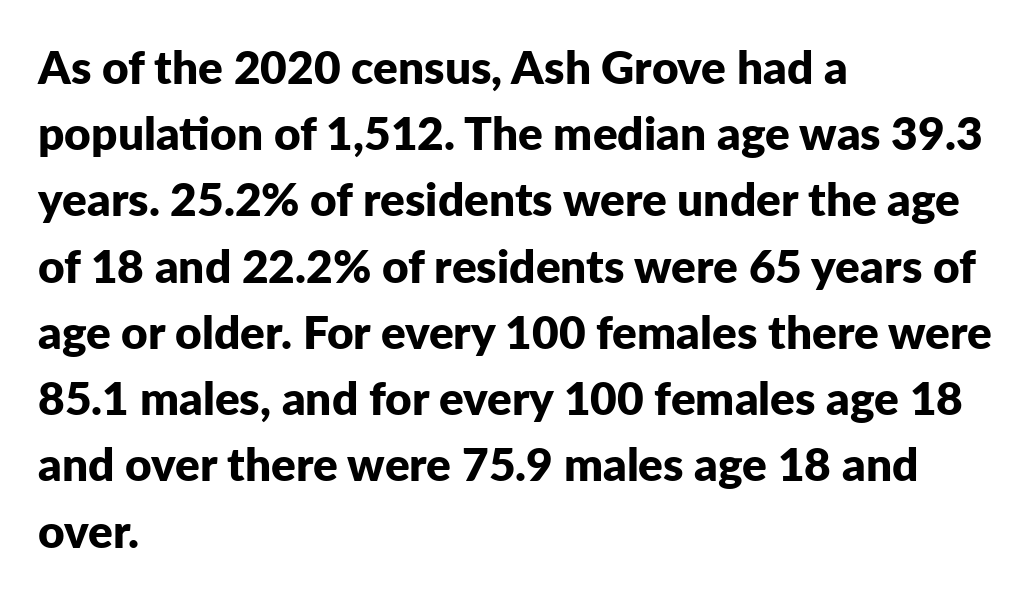
Glyph-to-glyph distance matches everyday printed text. Nobody drew a line under any word here. The designer left line spacing at the default. Teacher's note: observe the even left margin — that is flush-left alignment.
